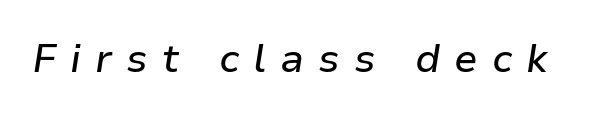
The image shows 39 px text type, italic (leaning right); set unusually wide letter spacing (+0.36 em), not underlined; low stroke contrast and a medium x-height.
